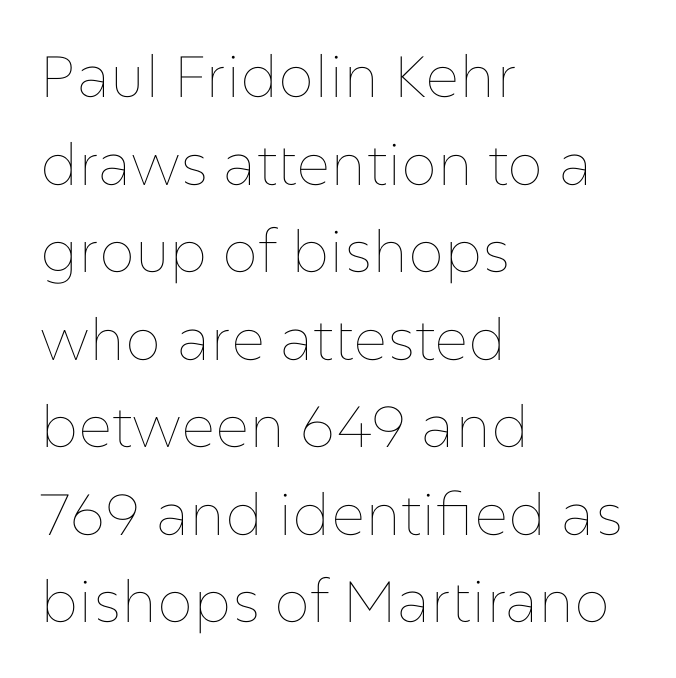
Q: Is the text bold? A: No.
Q: Is the text italic (slanted)? A: No, it is upright.
Q: Is the text underlined? A: No.
Q: How is the paragraph aligned? A: Left-aligned.
Q: Is the spacing between letters normal or unusually wide? A: Normal.
Q: Is the spacing between lines tight, normal or loose? A: Normal.
Q: Width (condensed, normal, or wide)? A: Normal.
Q: Stroke contrast? A: Low.
Q: x-height? A: Medium.
Q: Monospaced? A: No.
